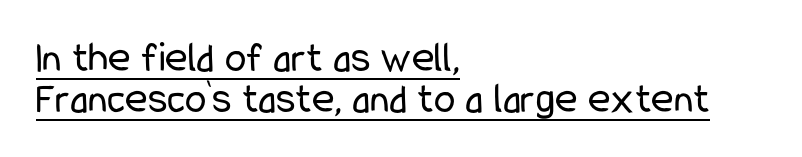
The image shows 43 px regular-weight, condensed sans-serif type, upright; set left-aligned, tight line spacing (0.95x), normal letter spacing, underlined; low stroke contrast and a medium x-height.
